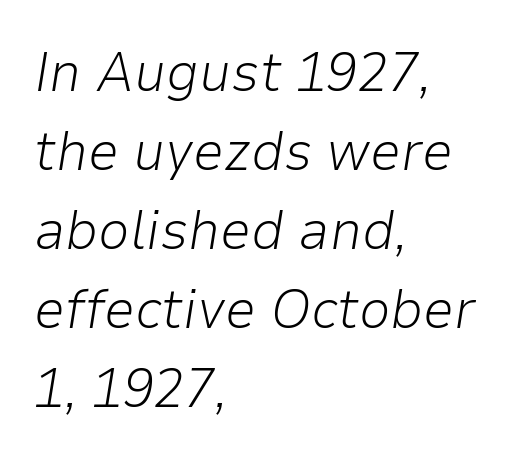
The image shows 56 px light type, italic (leaning right); set left-aligned, normal line spacing (1.41x), normal letter spacing, not underlined; low stroke contrast and a medium x-height.
